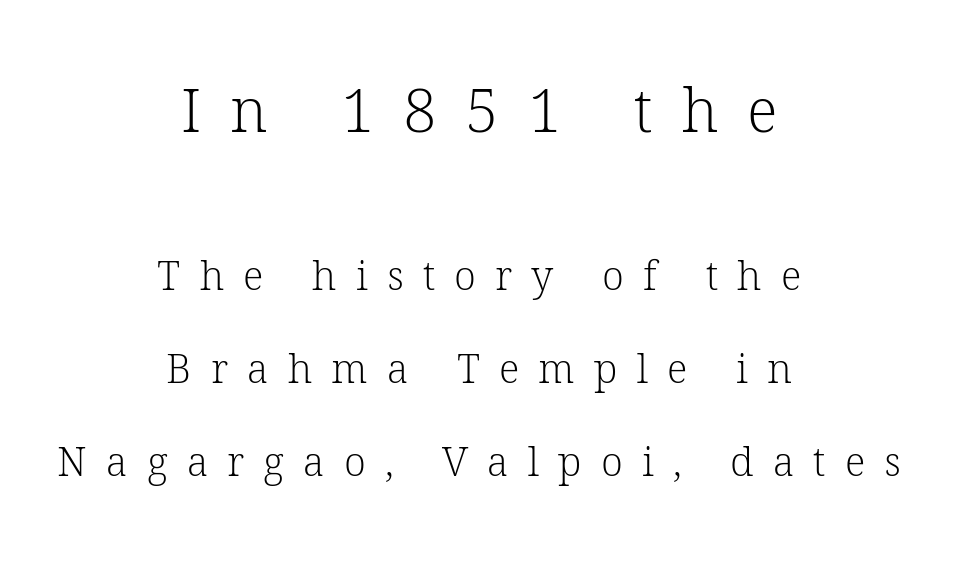
Counters stay open thanks to moderate or lighter strokes. The letterforms stand isolated, each surrounded by extra space. Here the first block reads like a headline and the second like body copy. Italic? Not at all — the glyphs are vertical. The foot of each line stays bare and open.
